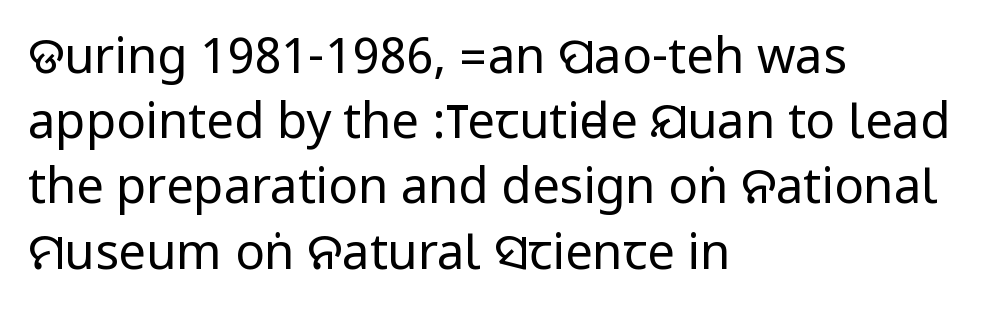
The text was rendered using a sans face with plain stroke endings. What stands out about the letter spacing? Nothing — it is the standard amount. The space beneath each line is pristine and unruled. Reading down the block, your eye returns to a fixed left position each line. The letters stand straight up with perfectly vertical stems. A normal amount of white space separates one row of letters from the next.
